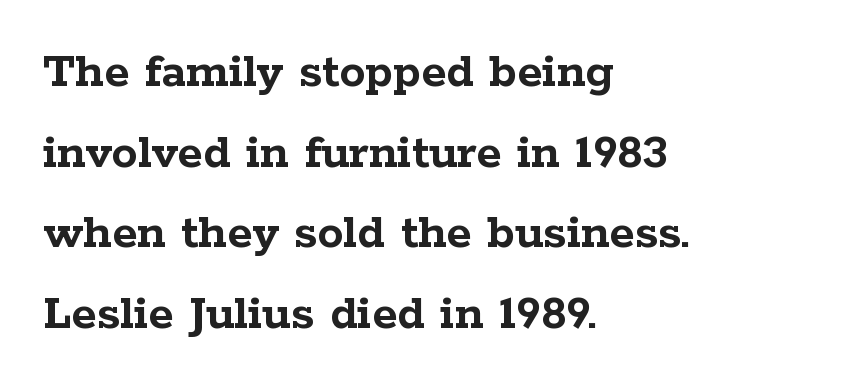
The image shows 52 px semibold, wide serif type, upright; set left-aligned, normal line spacing (1.55x), normal letter spacing, not underlined; low stroke contrast and a medium x-height.
